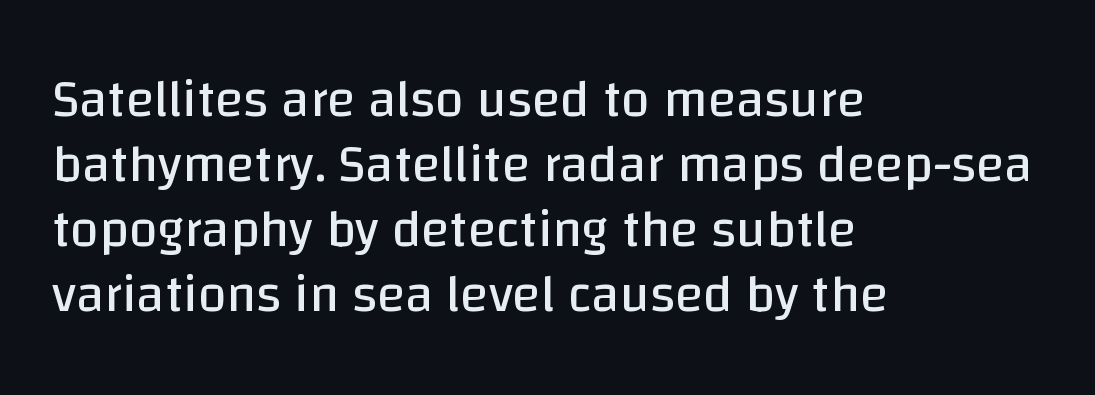
Q: Is the text bold? A: No.
Q: Is the text italic (slanted)? A: No, it is upright.
Q: Is the typeface a serif or a sans-serif typeface? A: Sans-serif.
Q: Is the text underlined? A: No.
Q: How is the paragraph aligned? A: Left-aligned.
Q: Is the spacing between letters normal or unusually wide? A: Normal.
Q: Is the spacing between lines tight, normal or loose? A: Normal.
Q: Width (condensed, normal, or wide)? A: Normal.
Q: Stroke contrast? A: Low.
Q: x-height? A: Large.
Q: Monospaced? A: No.
